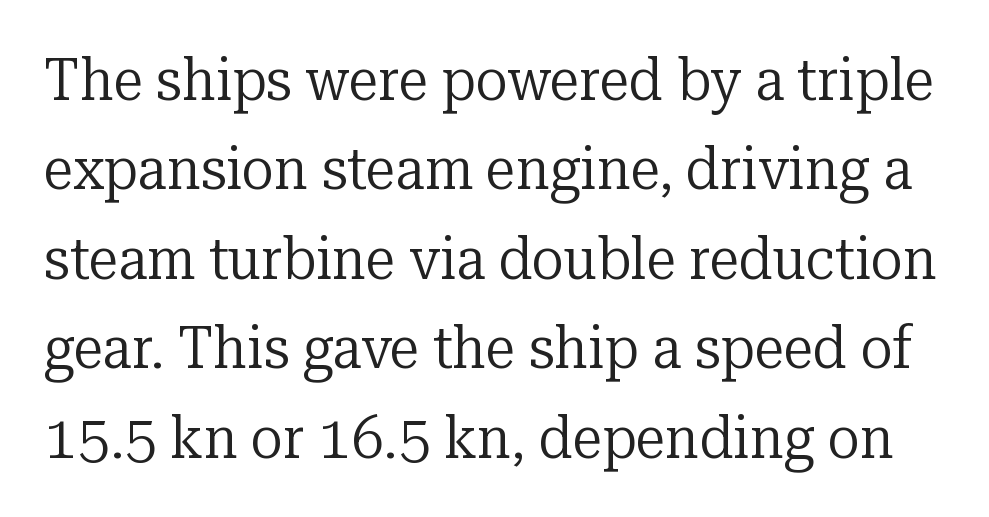
{"serif": "yes", "italic": "no", "bold": "no", "weight": "regular", "width": "normal", "stroke_contrast": "low", "x_height": "medium", "monospaced": "no", "underline": "no", "line_spacing": "normal", "line_spacing_ratio": 1.49, "letter_spacing": "normal", "letter_spacing_em": 0.0, "glyph_px": 60}
